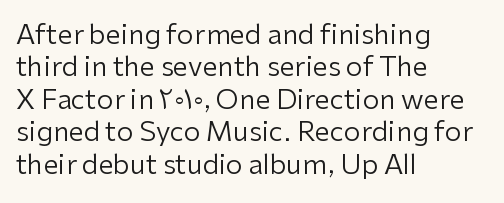
The image shows 27 px text type, upright; set left-aligned, line spacing 1.2x, normal letter spacing, not underlined.
